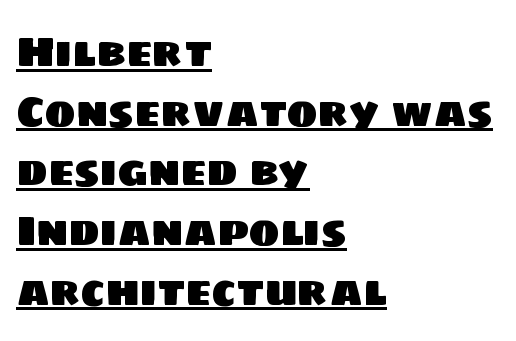
Q: Is the typeface a serif or a sans-serif typeface? A: Sans-serif.
Q: Is the text underlined? A: Yes.
Q: How is the paragraph aligned? A: Left-aligned.
Q: Is the spacing between letters normal or unusually wide? A: Normal.
Q: Is the spacing between lines tight, normal or loose? A: Normal.
Q: Width (condensed, normal, or wide)? A: Normal.
Q: Stroke contrast? A: Low.
Q: x-height? A: Large.
Q: Monospaced? A: No.
